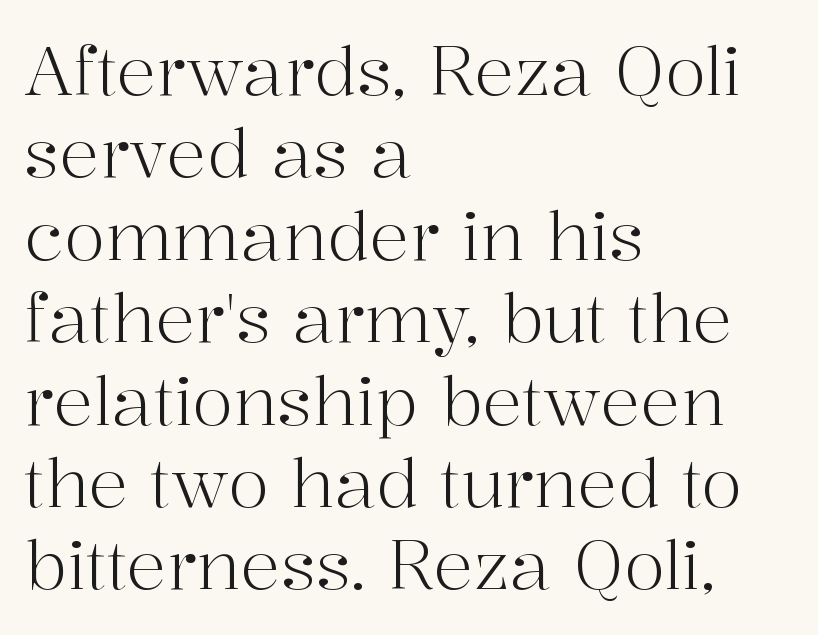
The letters sit at their default tracking, neither squeezed nor spread. Typeset ragged right — the left edge is the straight one. The zone under the glyphs is completely vacant. The typography opts for an upright posture over an oblique one.
